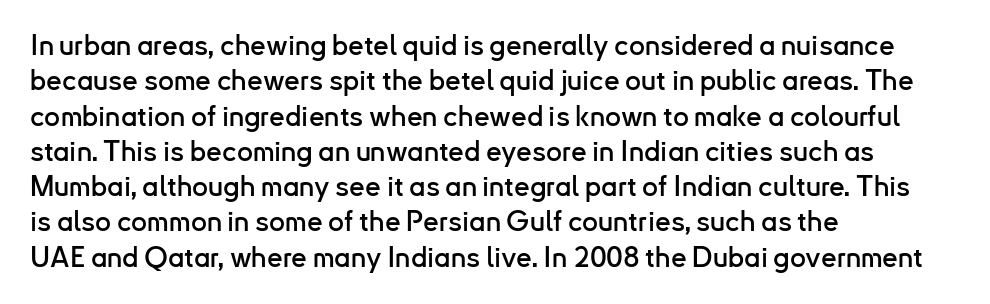
{"serif": "no", "italic": "no", "width": "normal", "stroke_contrast": "low", "x_height": "small", "monospaced": "no", "underline": "no", "align": "left", "line_spacing": "normal", "line_spacing_ratio": 1.26, "letter_spacing": "normal", "letter_spacing_em": 0.0, "glyph_px": 28}
